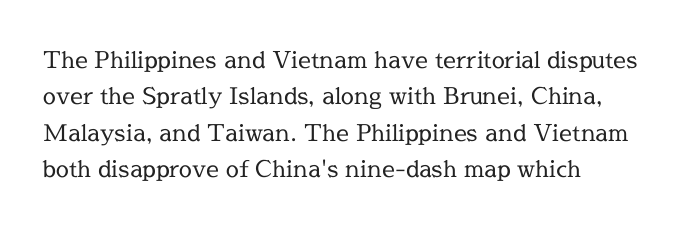
{"italic": "no", "bold": "no", "underline": "no", "align": "left", "line_spacing": "normal", "line_spacing_ratio": 1.58, "letter_spacing": "normal", "letter_spacing_em": 0.0, "glyph_px": 23}
